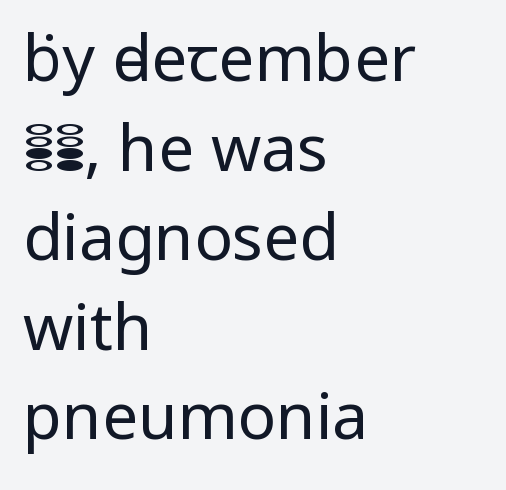
{"serif": "no", "italic": "no", "bold": "no", "weight": "regular", "width": "normal", "stroke_contrast": "low", "x_height": "medium", "monospaced": "no", "underline": "no", "align": "left", "line_spacing": "normal", "line_spacing_ratio": 1.4, "letter_spacing": "normal", "letter_spacing_em": 0.0, "glyph_px": 64}
